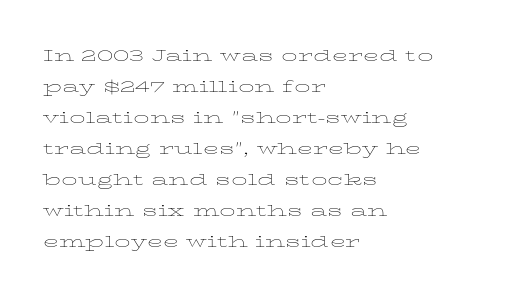
{"italic": "no", "bold": "no", "underline": "no", "align": "left", "line_spacing": "normal", "line_spacing_ratio": 1.48, "letter_spacing": "normal", "letter_spacing_em": 0.0, "glyph_px": 21}
